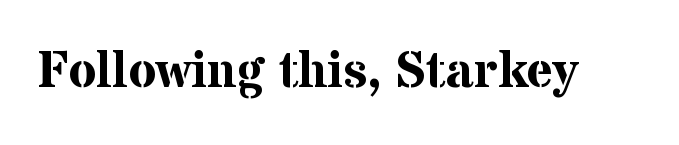
Q: Is the text bold? A: Yes.
Q: Is the text italic (slanted)? A: No, it is upright.
Q: Is the typeface a serif or a sans-serif typeface? A: Serif.
Q: Is the text underlined? A: No.
Q: Is the spacing between letters normal or unusually wide? A: Normal.
Q: Width (condensed, normal, or wide)? A: Normal.
Q: Stroke contrast? A: Medium.
Q: x-height? A: Medium.
Q: Monospaced? A: No.
